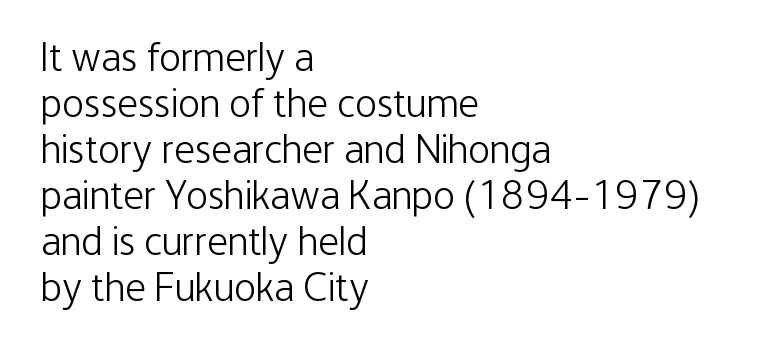
The image shows 41 px light, condensed sans-serif type, upright; set left-aligned, tight line spacing (1.12x), normal letter spacing, not underlined; low stroke contrast and a medium x-height.
